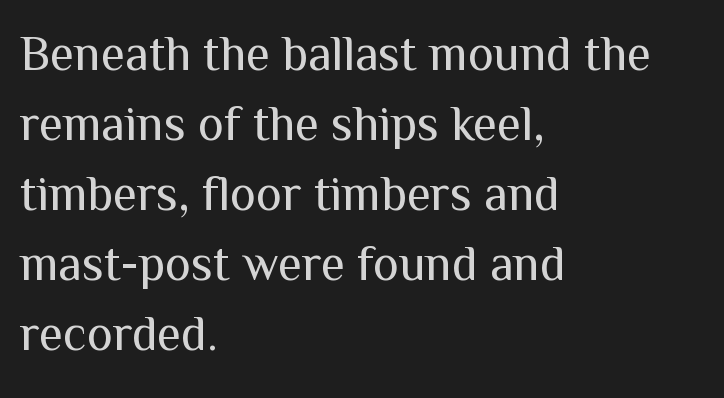
This sample is left-justified, so line endings fall wherever the words run out. It's the straight-up-and-down kind of type. The font family rendered here belongs to the sans-serif group. Leading matches the norm, producing a regular column.
